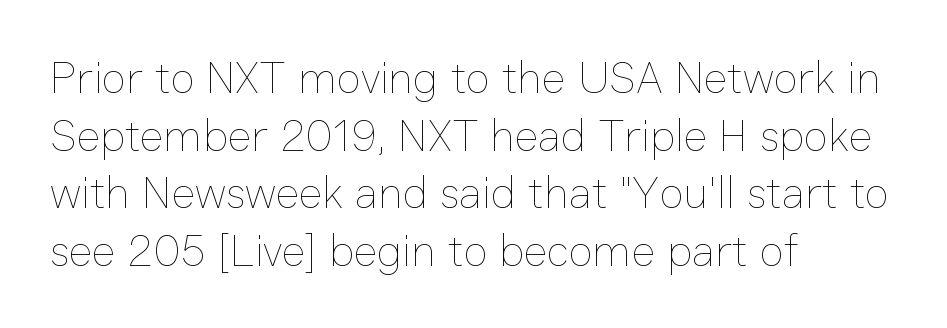
{"italic": "no", "bold": "no", "weight": "thin", "width": "normal", "stroke_contrast": "low", "x_height": "medium", "monospaced": "no", "underline": "no", "align": "left", "line_spacing": "normal", "line_spacing_ratio": 1.28, "letter_spacing": "normal", "letter_spacing_em": 0.0, "glyph_px": 45}
